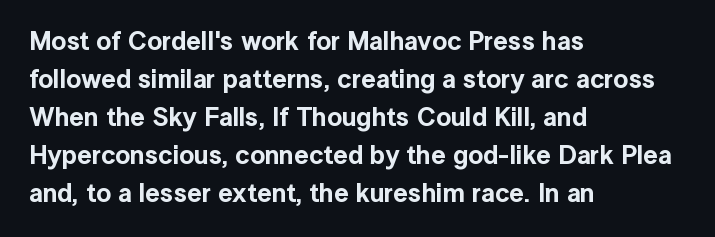
Q: Is the text italic (slanted)? A: No, it is upright.
Q: Is the text underlined? A: No.
Q: How is the paragraph aligned? A: Left-aligned.
Q: Is the spacing between letters normal or unusually wide? A: Normal.
Q: Is the spacing between lines tight, normal or loose? A: Normal.
